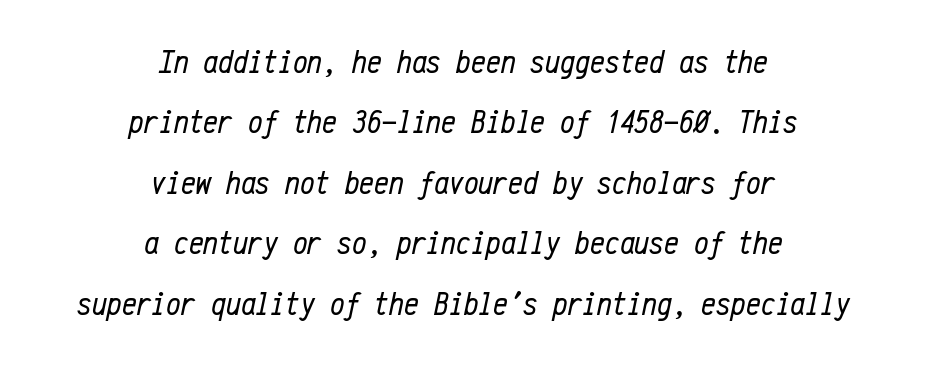
{"italic": "yes", "lean": "right", "slant_degrees": 12, "bold": "no", "weight": "regular", "width": "condensed", "stroke_contrast": "low", "x_height": "medium", "monospaced": "yes", "underline": "no", "align": "center", "line_spacing_ratio": 1.83, "letter_spacing": "normal", "letter_spacing_em": 0.0, "glyph_px": 33}
